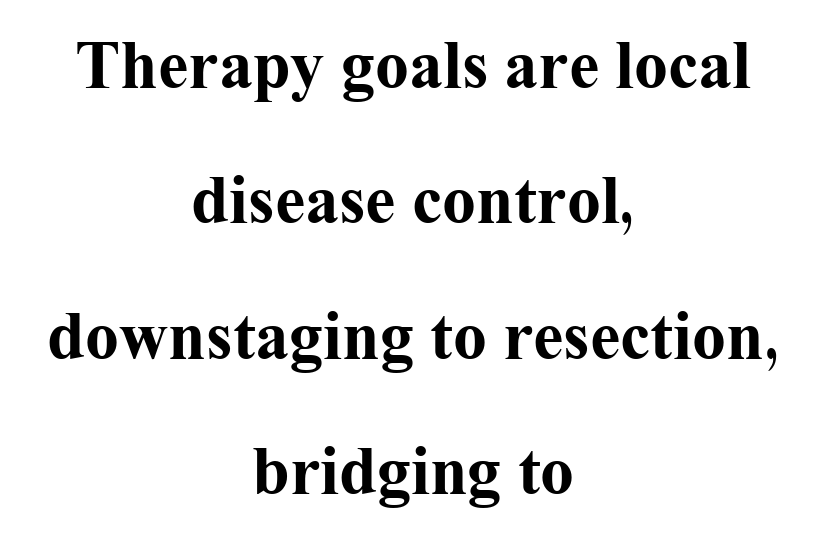
The foot of each line stays bare and open. Stroke terminals: seriffed. The typography opts for an upright posture over an oblique one. Neither beginnings nor endings align; midpoints do. The face used here is rendered with its standard letterfit. What weight is shown? A full bold with thick strokes.
